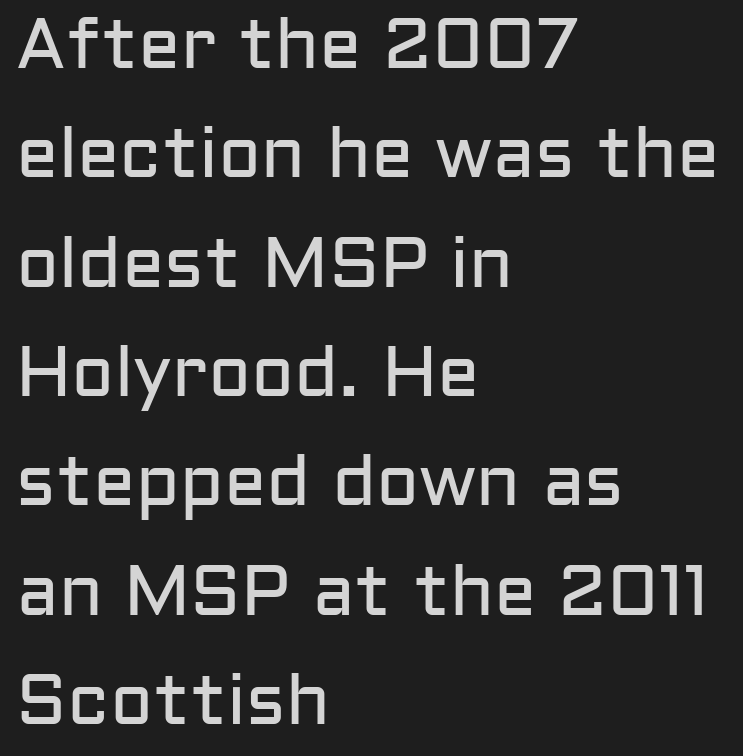
Regarding serifs, this sample does without them. The rendering keeps characters at their native spacing. Note the varied advance widths — an 'i' is clearly narrower than an 'm'. The paragraph has a hard left edge and a soft right edge. The face looks like a standard text weight, possibly lighter.
